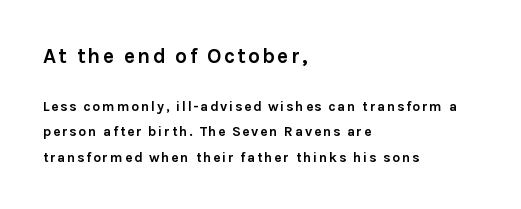
Look at the glyph heights: the upper group is clearly the bigger setting. What weight is shown? A full bold with thick strokes. These lines were composed using upright roman letters. Any mark beneath the type? The region is blank. Compared with a centered layout, this one pins lines to the left instead.
